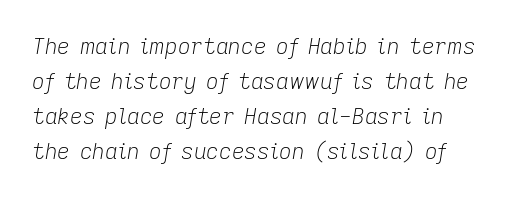
Regular leading. Unmarked baselines from the first word to the last. The axis of the letterforms is tilted away from vertical. Between one letter and the next there's only the usual sliver of space. Stems and bowls with no extra thickness — not bold.
